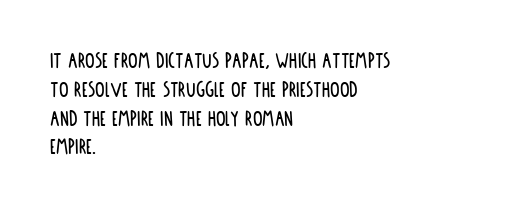
Q: Is the text italic (slanted)? A: No, it is upright.
Q: Is the text underlined? A: No.
Q: How is the paragraph aligned? A: Left-aligned.
Q: Is the spacing between letters normal or unusually wide? A: Normal.
